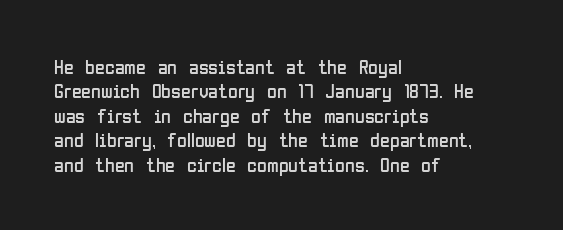
{"italic": "no", "bold": "no", "underline": "no", "align": "left", "line_spacing_ratio": 1.22, "letter_spacing": "normal", "letter_spacing_em": 0.0, "glyph_px": 20}
